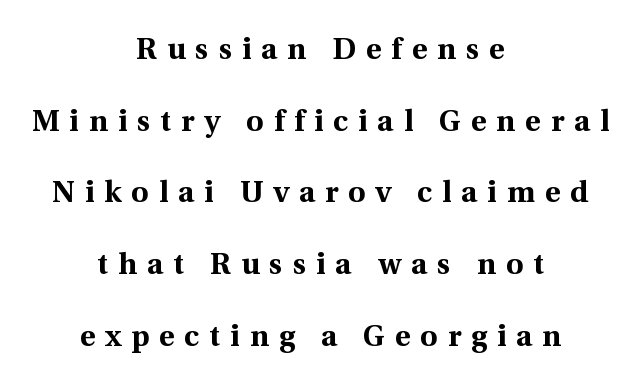
The designer dialed line spacing up above the default. Examine the stroke ends and you'll spot serifs. How are the letters spaced? Widely, with obvious added tracking. The type sits square on the baseline with zero lean.
